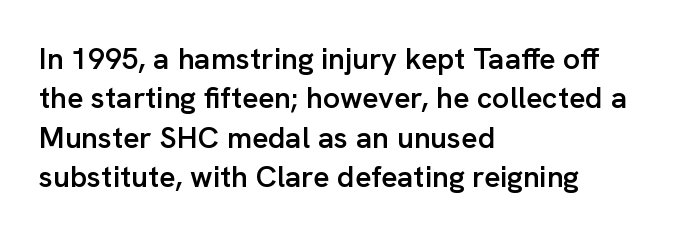
The image shows 30 px semibold sans-serif type, upright; set left-aligned, normal line spacing (1.31x), normal letter spacing, not underlined; low stroke contrast and a medium x-height.
